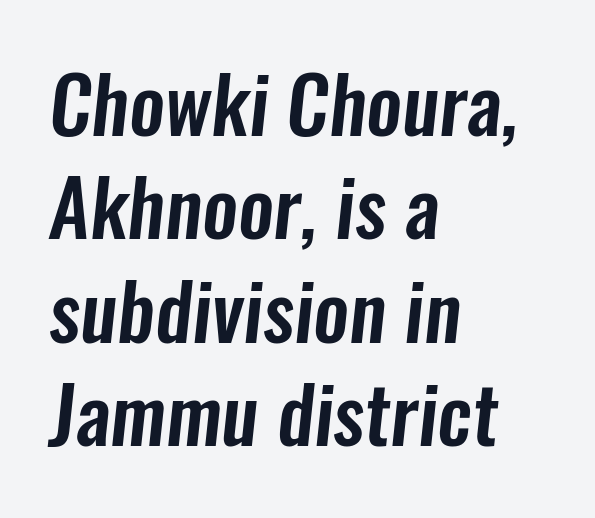
Q: Is the typeface a serif or a sans-serif typeface? A: Sans-serif.
Q: Is the text underlined? A: No.
Q: How is the paragraph aligned? A: Left-aligned.
Q: Is the spacing between letters normal or unusually wide? A: Normal.
Q: Is the spacing between lines tight, normal or loose? A: Normal.
Q: Width (condensed, normal, or wide)? A: Condensed.
Q: Stroke contrast? A: Low.
Q: x-height? A: Medium.
Q: Monospaced? A: No.
